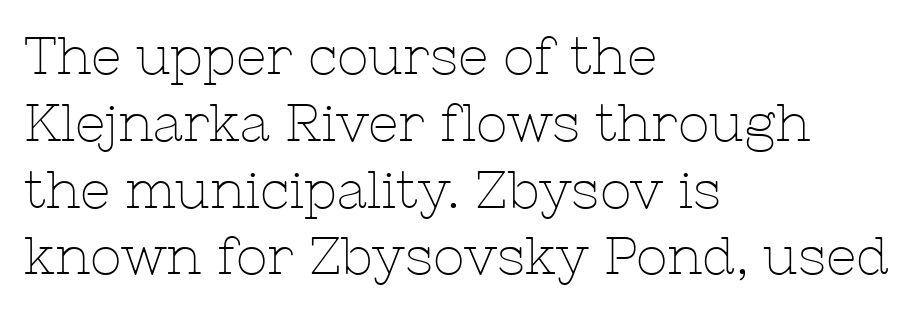
Nope, not italic — everything's standing straight. Letterform terminals end in serifs throughout the passage. Spacing verdict: proportional, widths tailored to each character. Tracking here is standard; glyphs follow each other at the usual distance.
